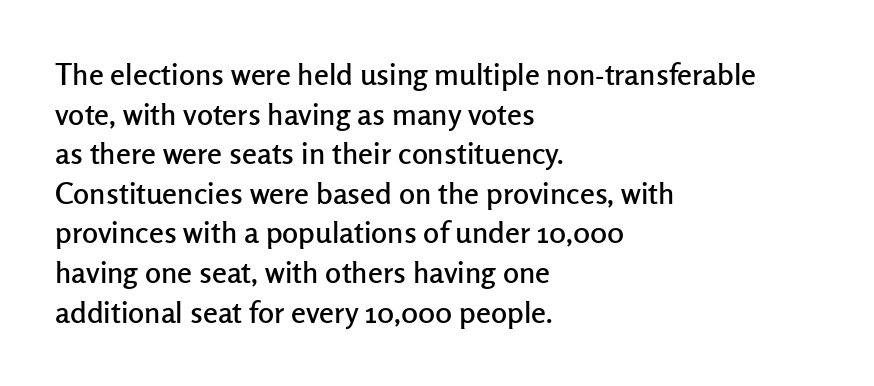
The face used here is proportionally spaced, like ordinary book or web type. A typesetter would mark this as roman, not italic. Grotesque or geometric, the face here clearly has no serifs. Inter-character spacing is left at the font's built-in metrics.
